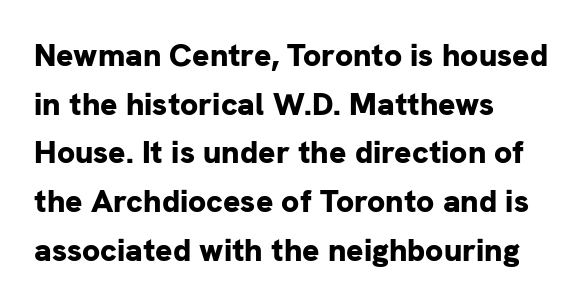
The image shows 32 px bold sans-serif type, upright; set left-aligned, normal line spacing (1.52x), normal letter spacing, not underlined; low stroke contrast and a medium x-height.
